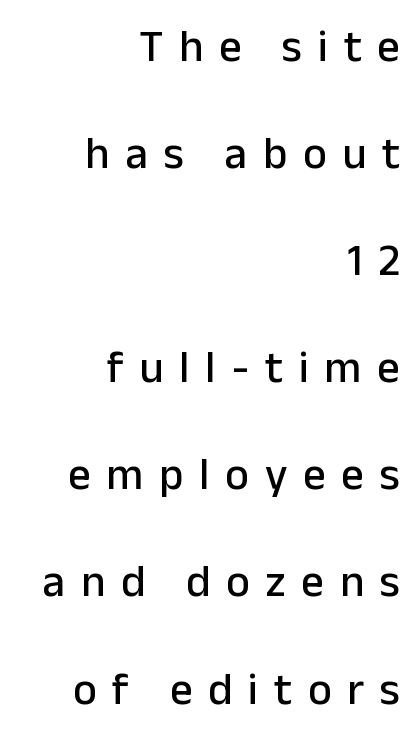
The rendering shows plain stroke endings on the letterforms — a sans-serif design. Display-style spreading of the glyphs; the letterfit is very open. The ragged edge is on the left, which tells us the setting is flush right. Tall strokes in this sample are plumb rather than angled. Letters rest on an invisible, unmarked baseline.
